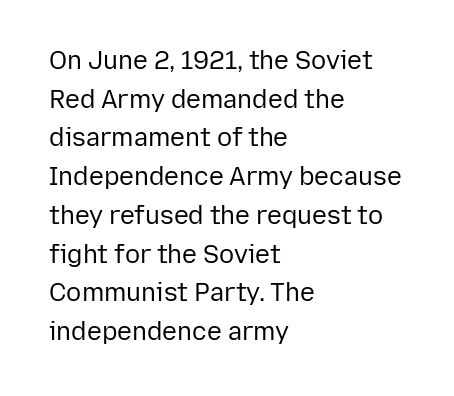
The image shows 25 px text type, upright; set left-aligned, normal line spacing (1.55x), normal letter spacing, not underlined.
